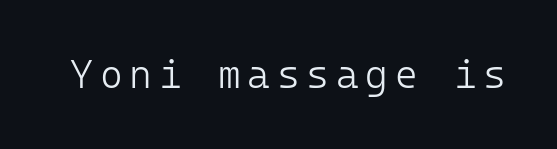
A typesetter would call this monospace, since all characters share one set width. The passage shown is not bold in any degree. Font category for this specimen: sans-serif. The baseline area is clear.
